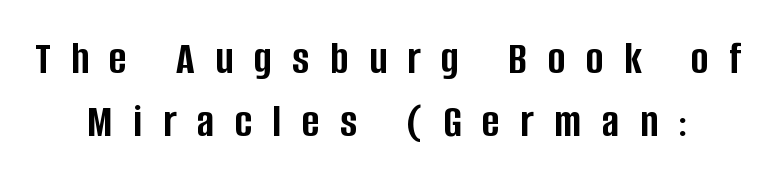
Q: Is the text bold? A: Yes.
Q: Is the text italic (slanted)? A: No, it is upright.
Q: Is the typeface a serif or a sans-serif typeface? A: Sans-serif.
Q: Is the text underlined? A: No.
Q: Is the spacing between letters normal or unusually wide? A: Unusually wide.
Q: Is the spacing between lines tight, normal or loose? A: Normal.
Q: Width (condensed, normal, or wide)? A: Condensed.
Q: Stroke contrast? A: Low.
Q: x-height? A: Large.
Q: Monospaced? A: No.
